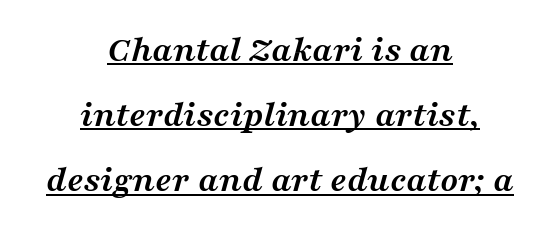
The image shows 37 px semibold, wide serif type, italic (leaning right); set centered, line spacing 1.76x, normal letter spacing, underlined; medium stroke contrast and a medium x-height.
